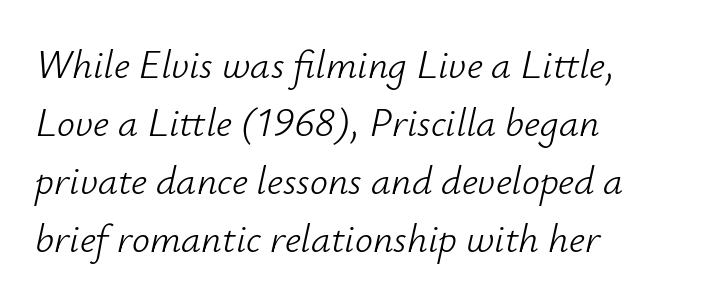
{"italic": "yes", "lean": "right", "slant_degrees": 12, "bold": "no", "weight": "light", "width": "normal", "stroke_contrast": "low", "x_height": "small", "monospaced": "no", "underline": "no", "align": "left", "line_spacing": "normal", "line_spacing_ratio": 1.45, "letter_spacing": "normal", "letter_spacing_em": 0.0, "glyph_px": 40}
